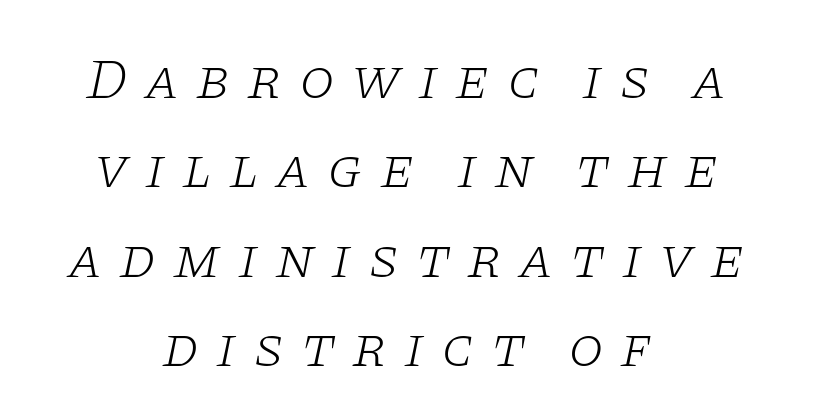
Style check: oblique. Whoever set this chose a conventional vertical rhythm. Each letter keeps its own natural width here, so spacing adapts to shape. Just letters on the line, the space beneath them empty. Yep, those are serifs on the letters.
